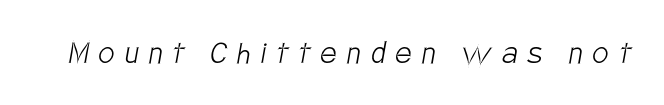
Q: Is the text bold? A: No.
Q: Is the typeface a serif or a sans-serif typeface? A: Sans-serif.
Q: Is the text underlined? A: No.
Q: Is the spacing between letters normal or unusually wide? A: Unusually wide.
Q: Width (condensed, normal, or wide)? A: Condensed.
Q: Stroke contrast? A: Low.
Q: x-height? A: Large.
Q: Monospaced? A: No.
